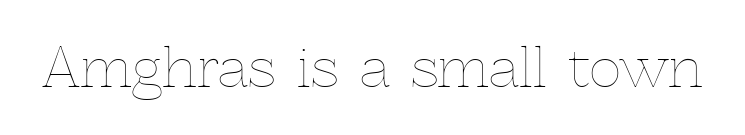
These lines were composed using upright roman letters. Letters have the restrained weight of plain body copy at most. Honestly, the letter spacing is just normal — you wouldn't notice it. The rendering uses natural spacing where letterforms have individual widths. The baseline area is clear.
